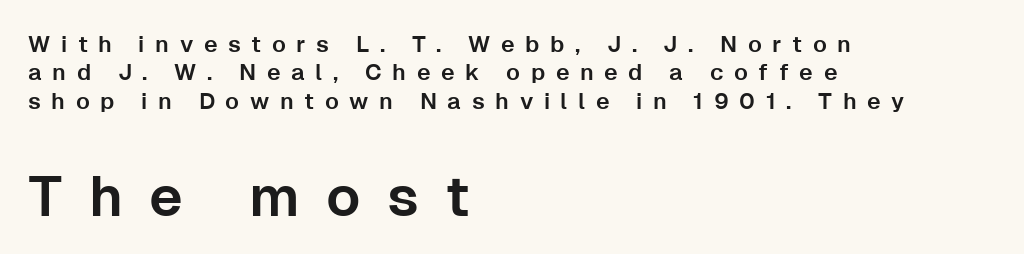
Visually the block forms a straight wall on the left and a jagged coastline on the right. Do the characters align in a grid? No, the font is proportional. The passage shown is not underscored anywhere. Ascenders rise straight up at ninety degrees. In terms of letterform style, serifs are entirely absent.
